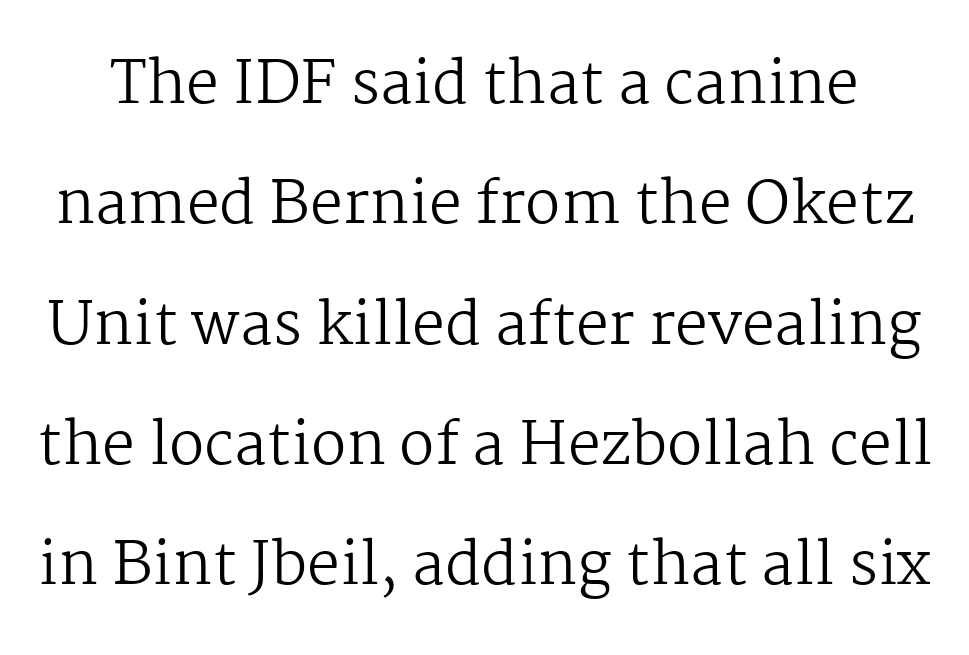
The image shows 59 px regular-weight serif type, upright; set loose line spacing (2.04x), normal letter spacing, not underlined; medium stroke contrast and a medium x-height.
